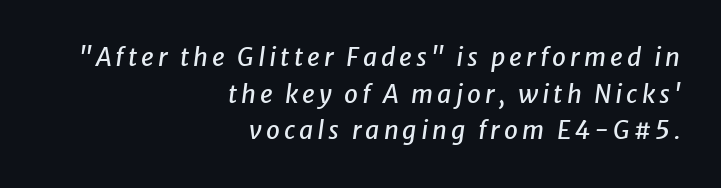
Q: Is the text italic (slanted)? A: Yes, it leans right by about 8 degrees.
Q: Is the text underlined? A: No.
Q: How is the paragraph aligned? A: Right-aligned.
Q: Is the spacing between lines tight, normal or loose? A: Normal.
